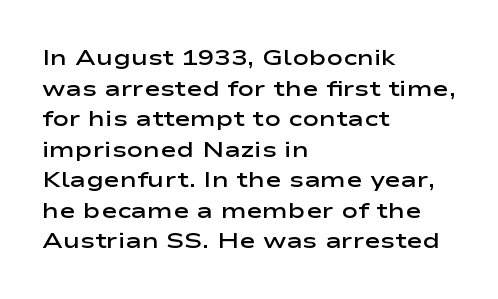
{"italic": "no", "bold": "semi", "underline": "no", "align": "left", "line_spacing": "normal", "line_spacing_ratio": 1.39, "letter_spacing": "normal", "letter_spacing_em": 0.0, "glyph_px": 22}
